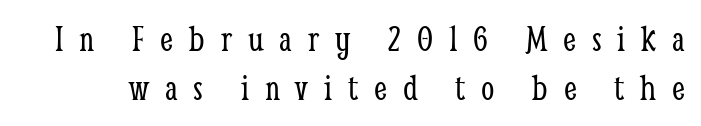
Small tapered or slab feet sit at the stroke ends, so this counts as serif. No heavy texture on the line: the type isn't bold. Notice how the stems are strictly vertical — no italics here. Character widths vary here, with narrow letters taking less room than wide ones. A typesetter would call this heavily tracked-out type. The line-height multiplier appears to be the usual default.
